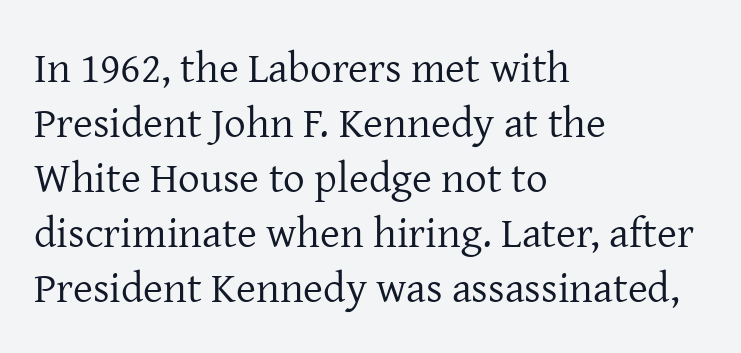
Q: Is the text bold? A: No.
Q: Is the text italic (slanted)? A: No, it is upright.
Q: Is the typeface a serif or a sans-serif typeface? A: Serif.
Q: Is the text underlined? A: No.
Q: How is the paragraph aligned? A: Left-aligned.
Q: Is the spacing between letters normal or unusually wide? A: Normal.
Q: Is the spacing between lines tight, normal or loose? A: Normal.
Q: Width (condensed, normal, or wide)? A: Normal.
Q: Stroke contrast? A: Low.
Q: x-height? A: Medium.
Q: Monospaced? A: No.
